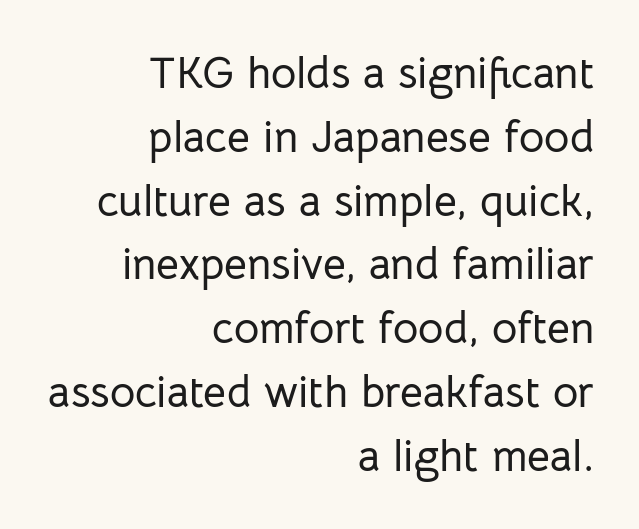
{"serif": "no", "italic": "no", "width": "normal", "stroke_contrast": "low", "x_height": "medium", "monospaced": "no", "underline": "no", "align": "right", "line_spacing": "normal", "line_spacing_ratio": 1.45, "letter_spacing": "normal", "letter_spacing_em": 0.0, "glyph_px": 44}
